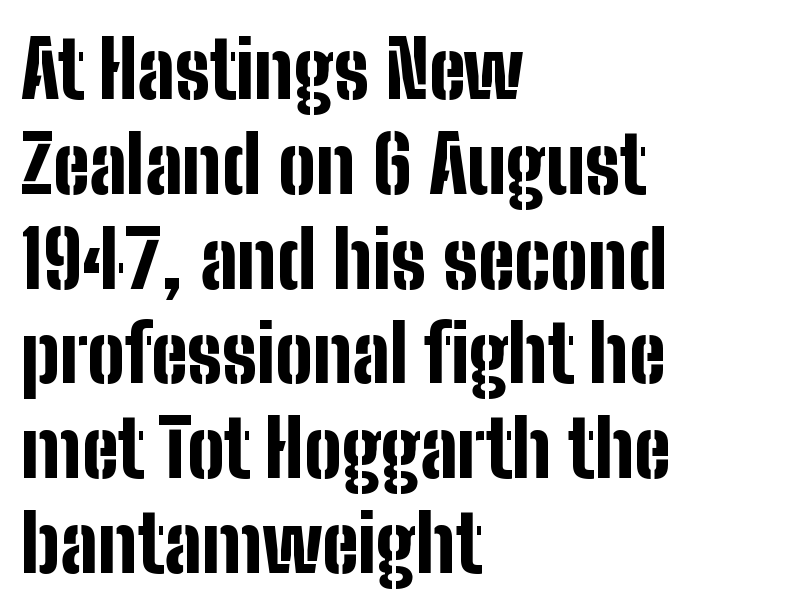
Think of a printed novel: that variable character pitch is what you see here. Nobody touched the tracking dial on this one. Each glyph is drawn with heavy, bold strokes. These lines are composed in type without serifs. It's the straight-up-and-down kind of type.
